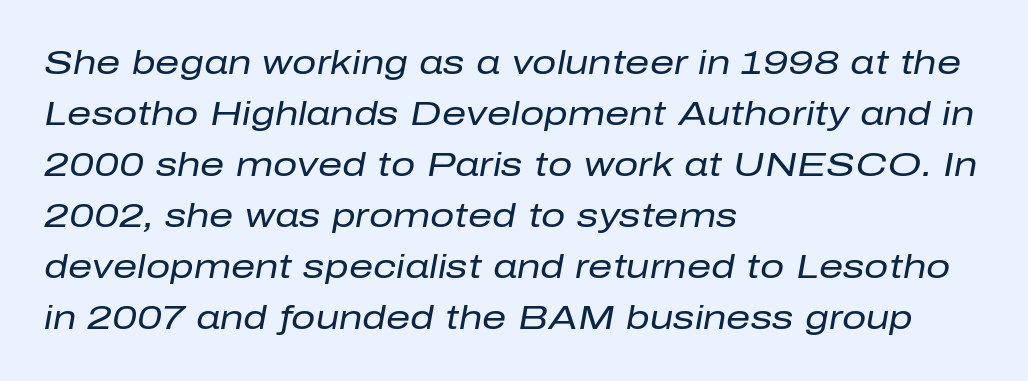
The image shows 34 px regular-weight type, italic (leaning right); set left-aligned, normal line spacing (1.5x), normal letter spacing, not underlined; low stroke contrast and a medium x-height.
